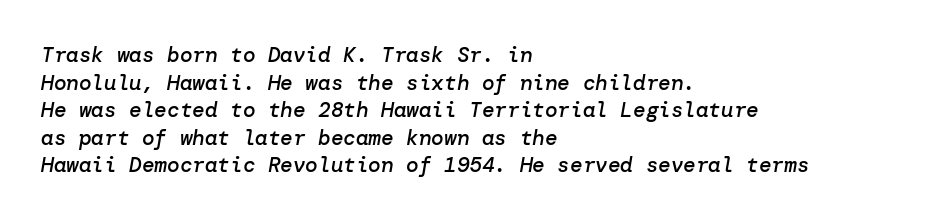
The gaps between neighbouring characters are ordinary and unremarkable. A bare baseline throughout the passage. Summary of weight: moderately heavy, a semibold. Where is the straight margin? On the left. Slant detected: the letters are inclined. The passage shown stacks its lines at a standard gap.
